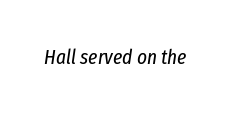
The passage shown has conventional tracking throughout. Every character sits at an angle, as italics do. A quiet, ordinary-to-light weight characterises the typeface. No word sits above an underline.
